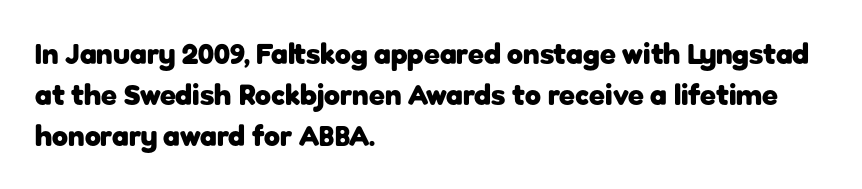
The image shows 29 px heavy sans-serif type, upright; set left-aligned, normal line spacing (1.42x), normal letter spacing, not underlined; low stroke contrast and a medium x-height.
